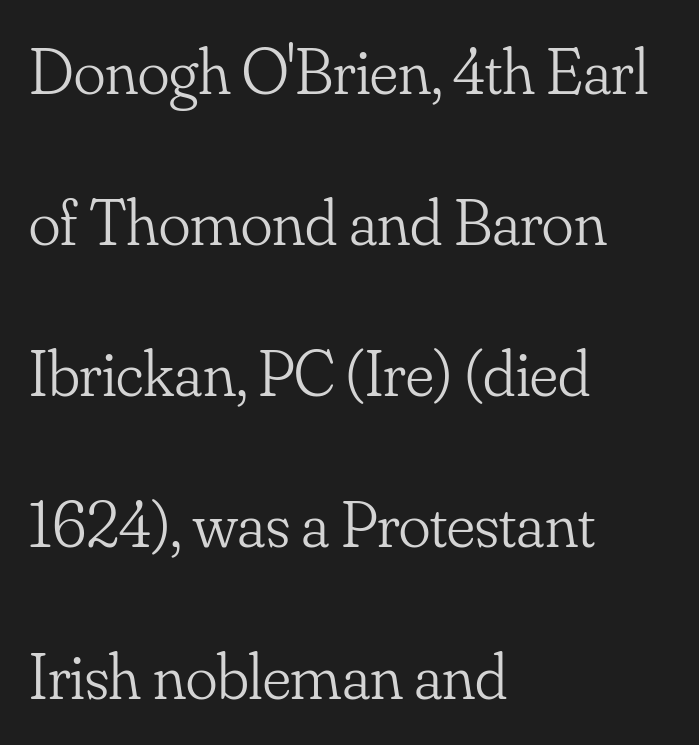
Q: Is the text bold? A: No.
Q: Is the text italic (slanted)? A: No, it is upright.
Q: Is the typeface a serif or a sans-serif typeface? A: Serif.
Q: Is the text underlined? A: No.
Q: How is the paragraph aligned? A: Left-aligned.
Q: Is the spacing between letters normal or unusually wide? A: Normal.
Q: Is the spacing between lines tight, normal or loose? A: Loose.
Q: Width (condensed, normal, or wide)? A: Normal.
Q: Stroke contrast? A: Low.
Q: x-height? A: Small.
Q: Monospaced? A: No.
